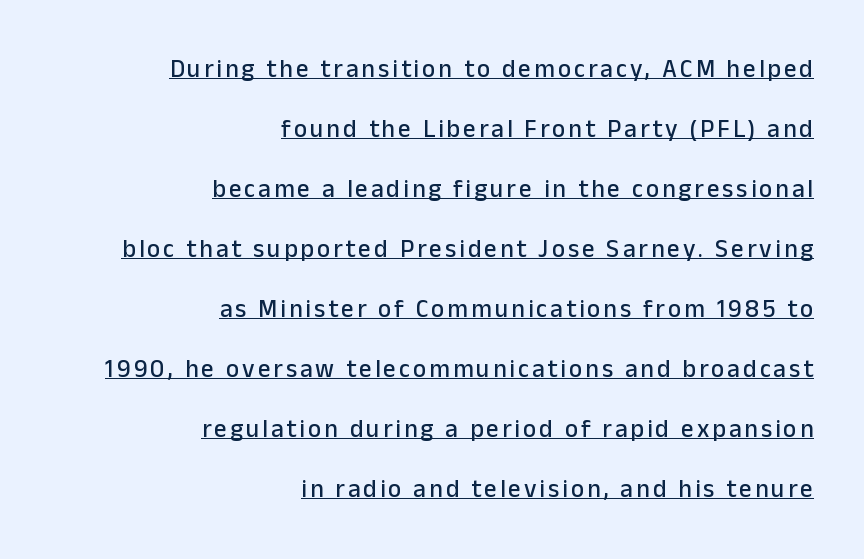
Notice how the passage keeps a crisp vertical edge on the right only. Posture: upright roman. Beneath each row of characters lies a ruled line. Regarding leading, the lines here are spaced well apart.
